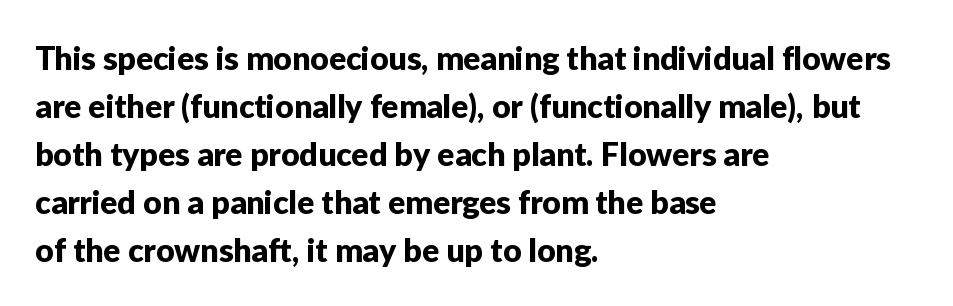
{"serif": "no", "italic": "no", "width": "normal", "stroke_contrast": "low", "x_height": "medium", "monospaced": "no", "underline": "no", "align": "left", "line_spacing": "normal", "line_spacing_ratio": 1.5, "letter_spacing": "normal", "letter_spacing_em": 0.0, "glyph_px": 32}
